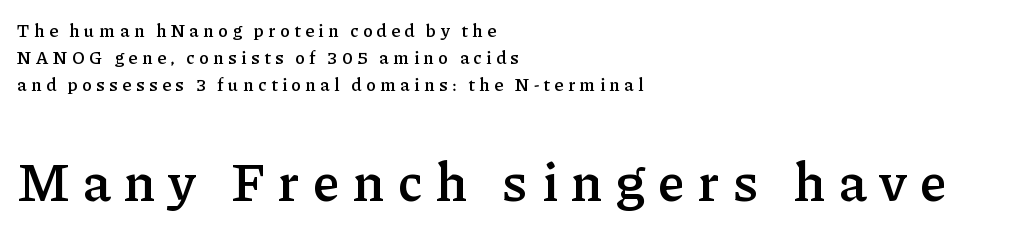
Q: Is the text bold? A: Semi-bold.
Q: Is the text italic (slanted)? A: No, it is upright.
Q: Is the typeface a serif or a sans-serif typeface? A: Serif.
Q: Is the text underlined? A: No.
Q: How is the paragraph aligned? A: Left-aligned.
Q: Is the spacing between letters normal or unusually wide? A: Unusually wide.
Q: Is the spacing between lines tight, normal or loose? A: Normal.
Q: Which block of text is set in a larger size, the first (top) or the second (bottom)? A: The second (bottom) one.
Q: Width (condensed, normal, or wide)? A: Normal.
Q: Stroke contrast? A: Low.
Q: x-height? A: Medium.
Q: Monospaced? A: No.
